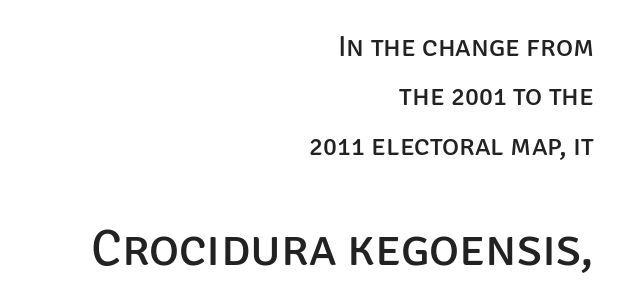
Baseline-to-baseline distance is the conventional proportion of letter height. The typeface has the unassuming heft of standard copy or less. Characters remain perfectly vertical along every line. The designer went with a sans here, leaving each stem footless. Underlining? Definitely not there.
